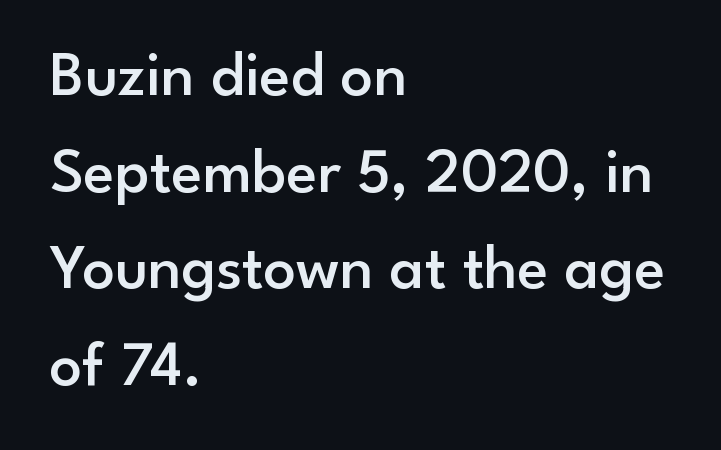
Q: Is the text bold? A: Semi-bold.
Q: Is the text italic (slanted)? A: No, it is upright.
Q: Is the typeface a serif or a sans-serif typeface? A: Sans-serif.
Q: Is the text underlined? A: No.
Q: How is the paragraph aligned? A: Left-aligned.
Q: Is the spacing between letters normal or unusually wide? A: Normal.
Q: Is the spacing between lines tight, normal or loose? A: Normal.
Q: Width (condensed, normal, or wide)? A: Normal.
Q: Stroke contrast? A: Low.
Q: x-height? A: Small.
Q: Monospaced? A: No.
